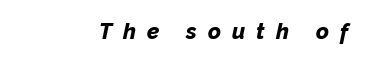
The image shows 22 px bold type, italic (leaning right); set unusually wide letter spacing (+0.5 em), not underlined.
